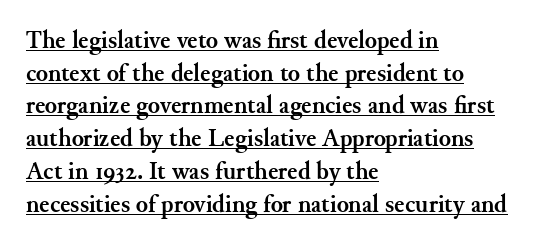
{"italic": "no", "bold": "yes", "underline": "yes", "align": "left", "line_spacing": "normal", "line_spacing_ratio": 1.31, "letter_spacing": "normal", "letter_spacing_em": 0.0, "glyph_px": 25}
